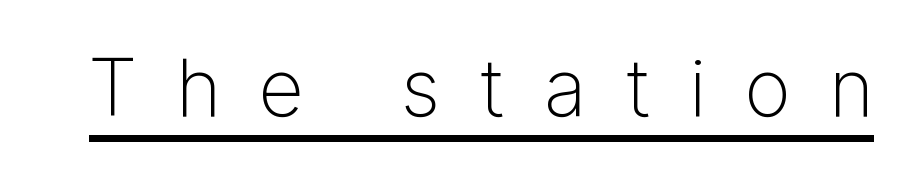
This is not heavy type; no bold has been used. The letterforms stand isolated, each surrounded by extra space. Compared with undecorated copy, this sample adds a rule below the words. Varying glyph widths throughout — classic text-font behaviour. It's the straight-up-and-down kind of type.
